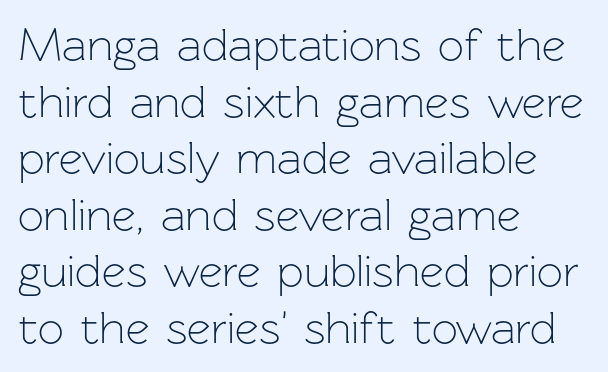
The image shows 46 px light sans-serif type, upright; set left-aligned, line spacing 1.23x, normal letter spacing, not underlined; low stroke contrast and a medium x-height.
